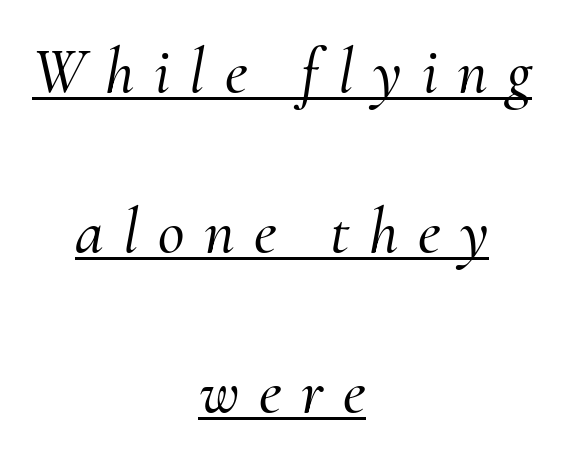
{"serif": "yes", "italic": "yes", "lean": "right", "slant_degrees": 10, "width": "normal", "stroke_contrast": "medium", "x_height": "small", "monospaced": "no", "underline": "yes", "align": "center", "line_spacing": "loose", "line_spacing_ratio": 2.46, "letter_spacing": "wide", "letter_spacing_em": 0.3, "glyph_px": 65}
